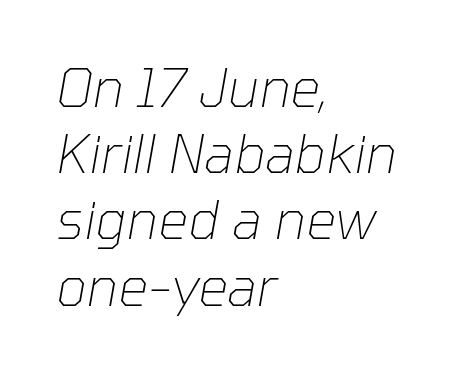
In terms of letterspacing, this is plain default setting. Style check: oblique. Left-aligned paragraph, ragged on the right. No chunkiness to these letters — they're not bold.
